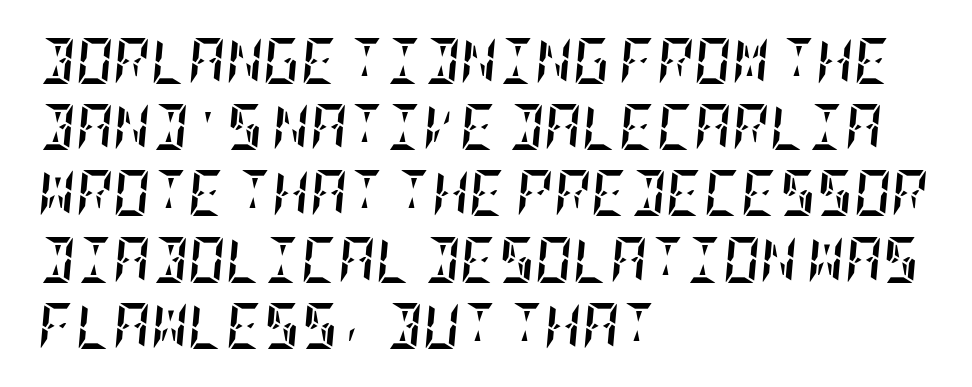
Is the type bold? Yes — the strokes are clearly thick and heavy. The rendering anchors every line to the left-hand side. The lines sit at an ordinary, default distance from one another. Just letters on the line, the space beneath them empty. Would a proofreader flag this as italicized? Yes.
